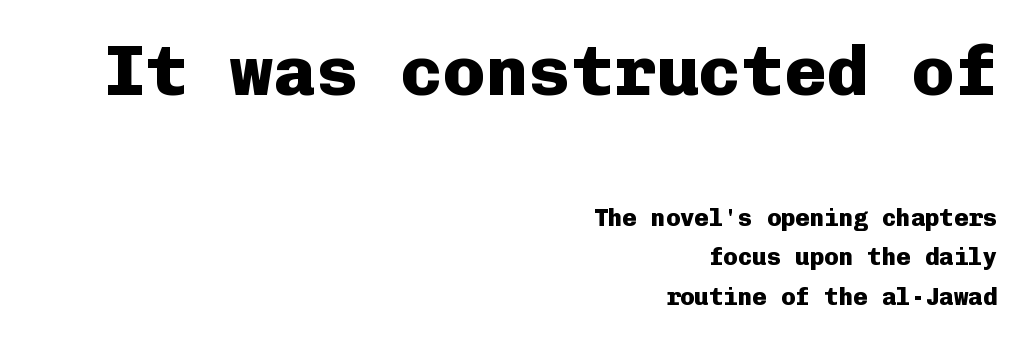
{"serif": "no", "italic": "no", "bold": "yes", "weight": "heavy", "width": "normal", "stroke_contrast": "low", "x_height": "medium", "monospaced": "yes", "underline": "no", "align": "right", "line_spacing": "normal", "line_spacing_ratio": 1.66, "letter_spacing": "normal", "letter_spacing_em": 0.0, "larger_block": "first", "size_ratio": 2.96, "glyph_px": 71}
